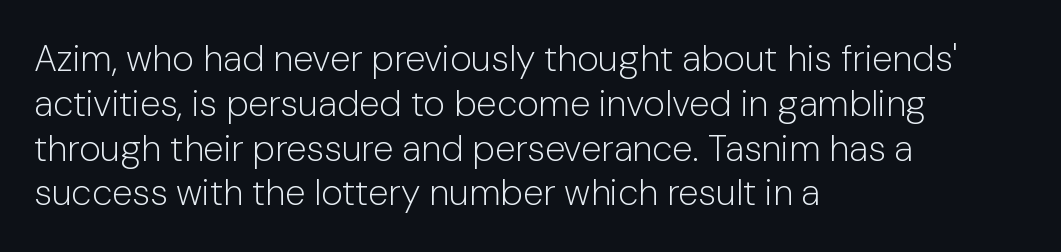
Caption: standard tracking, unaltered. Classification — sans serif. These lines are set flush left with a ragged right edge. No letter is thick-stroked: the sample isn't bold.
